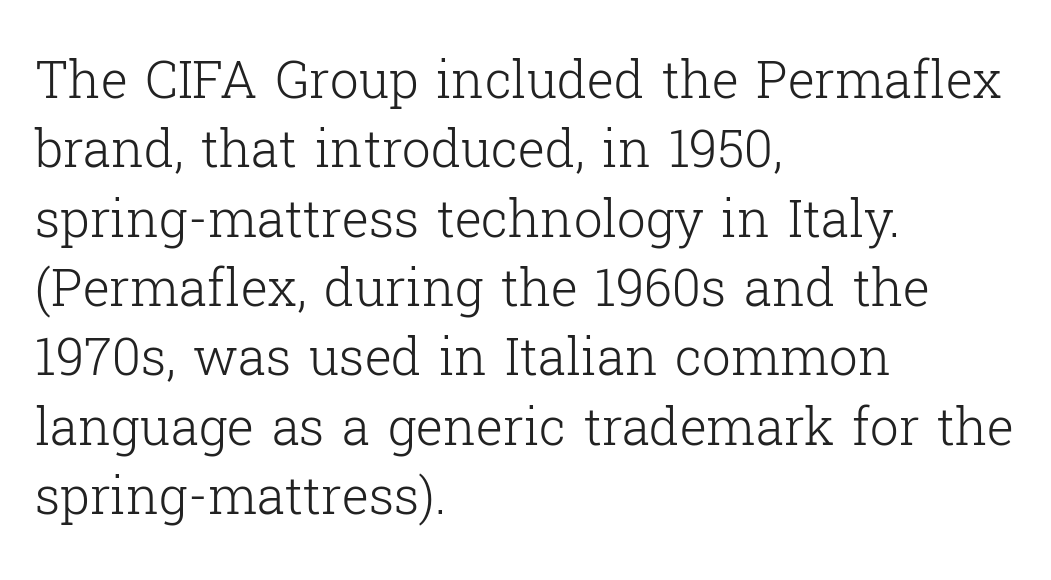
{"serif": "yes", "italic": "no", "bold": "no", "weight": "light", "width": "normal", "stroke_contrast": "low", "x_height": "medium", "monospaced": "no", "underline": "no", "align": "left", "line_spacing": "normal", "line_spacing_ratio": 1.36, "letter_spacing": "normal", "letter_spacing_em": 0.0, "glyph_px": 51}
